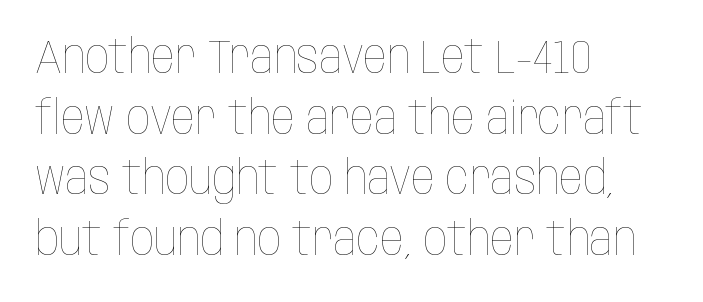
Horizontal alignment here is leftward, the default for most running prose. Whoever set this chose a conventional vertical rhythm. These lines were composed using upright roman letters. The space directly below the letters is spotless. Do the characters align in a grid? No, the font is proportional. Caption: standard tracking, unaltered.
